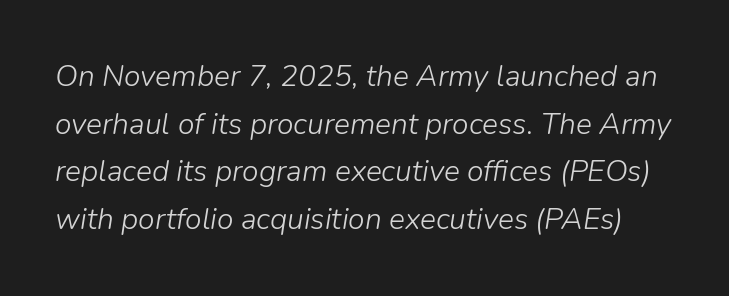
{"italic": "yes", "lean": "right", "slant_degrees": 9, "bold": "no", "weight": "light", "width": "normal", "stroke_contrast": "low", "x_height": "medium", "monospaced": "no", "underline": "no", "line_spacing": "normal", "line_spacing_ratio": 1.59, "letter_spacing": "normal", "letter_spacing_em": 0.0, "glyph_px": 30}
